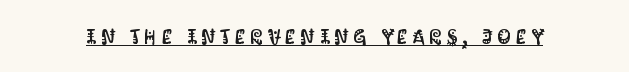
Q: Is the text italic (slanted)? A: No, it is upright.
Q: Is the text underlined? A: Yes.
Q: Is the spacing between letters normal or unusually wide? A: Unusually wide.
